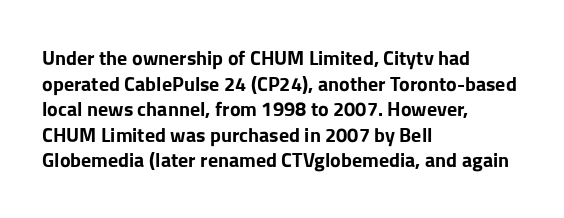
The letters stand straight up with perfectly vertical stems. The space directly below the letters is spotless. Letter spacing: default. Bold? Absolutely — the strokes are thick and heavy. The leading is moderate, giving the passage an even texture. The lines in this sample share a left origin and differ only in where they stop.
